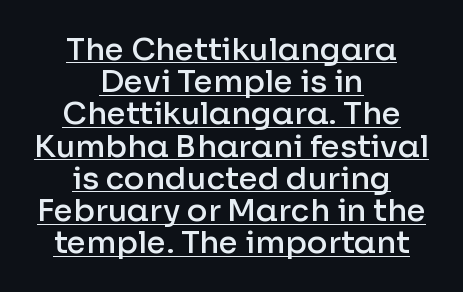
{"serif": "no", "italic": "no", "bold": "semi", "weight": "semibold", "width": "normal", "stroke_contrast": "low", "x_height": "medium", "monospaced": "no", "underline": "yes", "align": "center", "line_spacing": "tight", "line_spacing_ratio": 1.04, "letter_spacing": "normal", "letter_spacing_em": 0.0, "glyph_px": 31}
